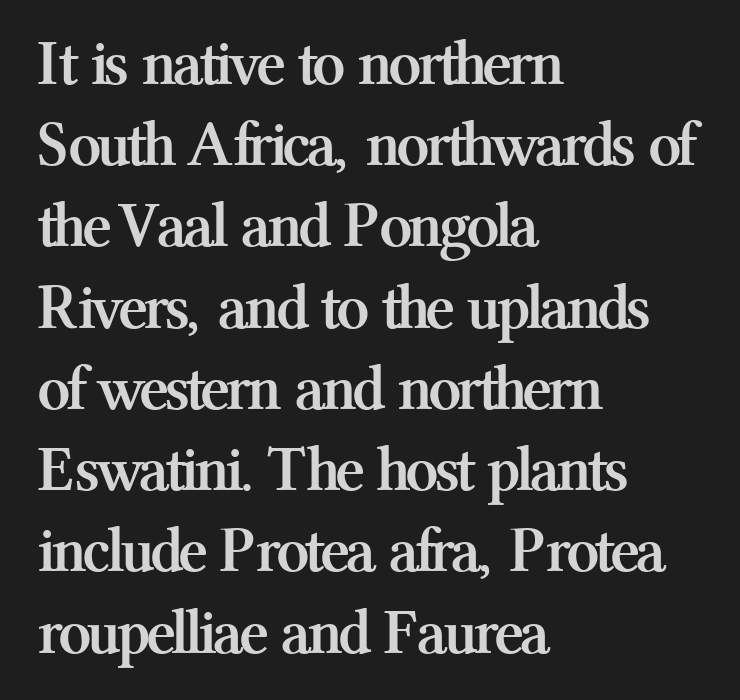
{"serif": "yes", "italic": "no", "bold": "yes", "weight": "semibold", "width": "normal", "stroke_contrast": "medium", "x_height": "medium", "monospaced": "no", "underline": "no", "align": "left", "line_spacing": "normal", "line_spacing_ratio": 1.25, "letter_spacing": "normal", "letter_spacing_em": 0.0, "glyph_px": 65}
